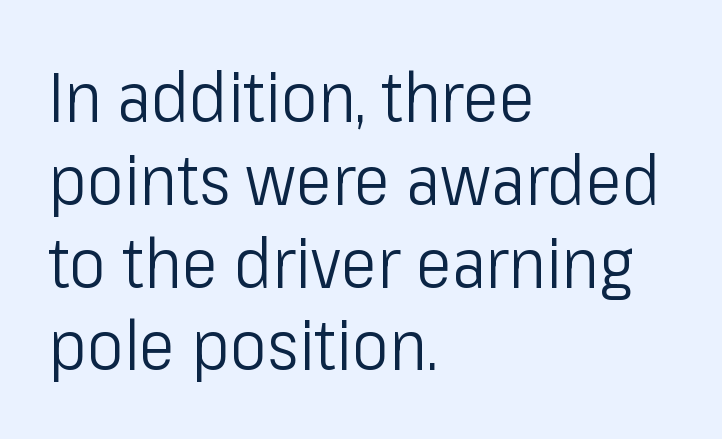
Q: Is the text bold? A: No.
Q: Is the text italic (slanted)? A: No, it is upright.
Q: Is the typeface a serif or a sans-serif typeface? A: Sans-serif.
Q: Is the text underlined? A: No.
Q: How is the paragraph aligned? A: Left-aligned.
Q: Is the spacing between letters normal or unusually wide? A: Normal.
Q: Width (condensed, normal, or wide)? A: Condensed.
Q: Stroke contrast? A: Low.
Q: x-height? A: Medium.
Q: Monospaced? A: No.
